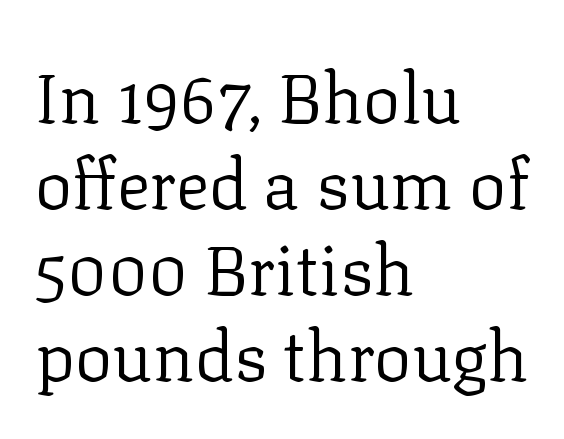
Q: Is the text bold? A: No.
Q: Is the text italic (slanted)? A: No, it is upright.
Q: Is the typeface a serif or a sans-serif typeface? A: Serif.
Q: Is the text underlined? A: No.
Q: How is the paragraph aligned? A: Left-aligned.
Q: Is the spacing between letters normal or unusually wide? A: Normal.
Q: Width (condensed, normal, or wide)? A: Normal.
Q: Stroke contrast? A: Low.
Q: x-height? A: Medium.
Q: Monospaced? A: No.
